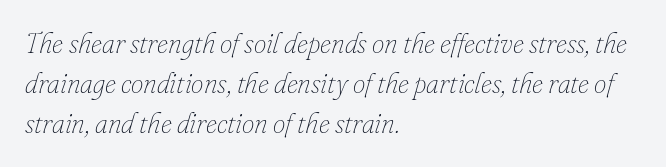
Regarding leading, the lines here are spaced in the standard way. Short note: letters normally spaced. Vertical stems look standard width or narrower in stroke. All the whitespace from short lines collects on the right. These lines were composed using italics.
